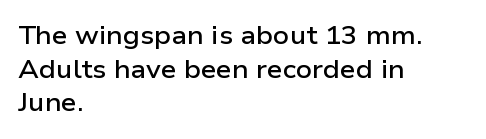
Q: Is the text bold? A: Semi-bold.
Q: Is the text italic (slanted)? A: No, it is upright.
Q: Is the text underlined? A: No.
Q: How is the paragraph aligned? A: Left-aligned.
Q: Is the spacing between letters normal or unusually wide? A: Normal.
Q: Is the spacing between lines tight, normal or loose? A: Normal.
